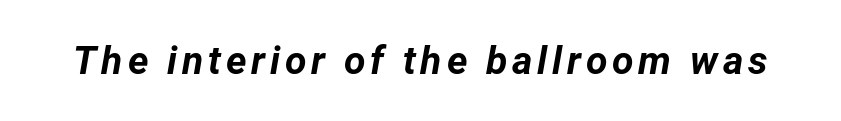
Q: Is the text bold? A: Yes.
Q: Is the text italic (slanted)? A: Yes, it leans right by about 12 degrees.
Q: Is the text underlined? A: No.
Q: Width (condensed, normal, or wide)? A: Normal.
Q: Stroke contrast? A: Low.
Q: x-height? A: Medium.
Q: Monospaced? A: No.
